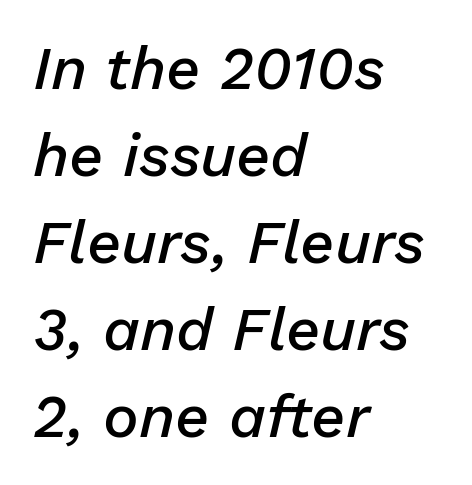
{"italic": "yes", "lean": "right", "slant_degrees": 13, "bold": "semi", "weight": "semibold", "width": "normal", "stroke_contrast": "low", "x_height": "medium", "monospaced": "no", "underline": "no", "align": "left", "line_spacing": "normal", "line_spacing_ratio": 1.45, "letter_spacing": "normal", "letter_spacing_em": 0.0, "glyph_px": 60}
